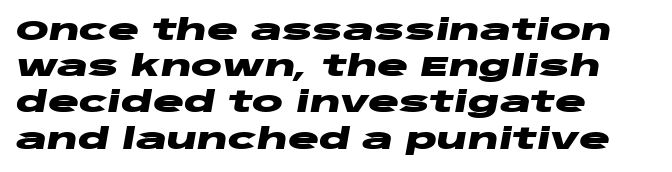
This sample uses an oblique cut, with every glyph tilted off the vertical. On the weight axis this lands at bold, roughly 700. These lines keep a tight, regular rhythm from letter to letter. This sample keeps an unexceptional amount of space between lines. Check under the words: just untouched page. Character widths vary here, with narrow letters taking less room than wide ones.
